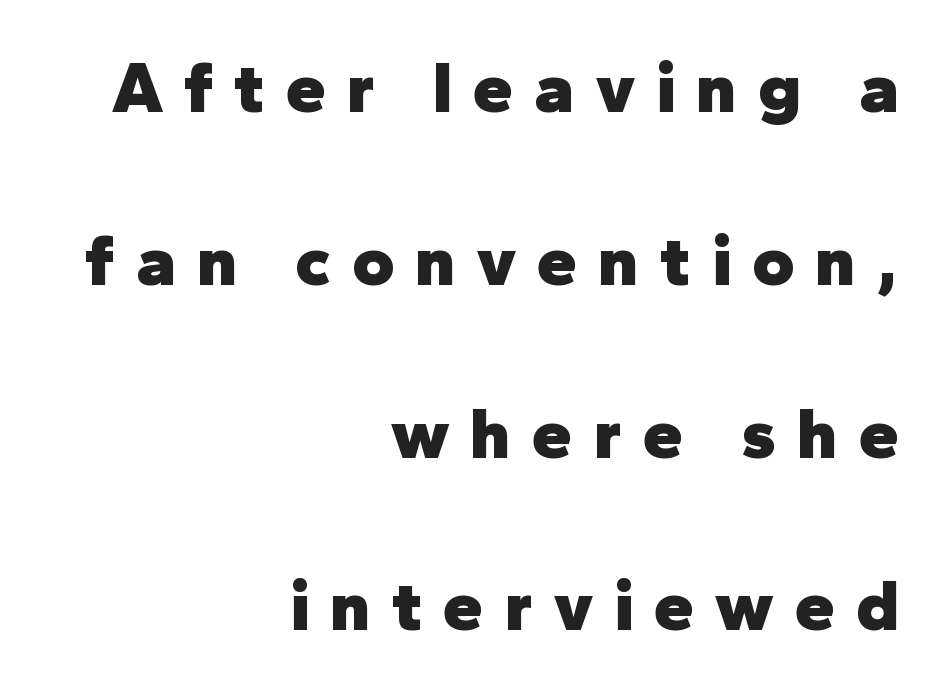
Q: Is the text bold? A: Yes.
Q: Is the text italic (slanted)? A: No, it is upright.
Q: Is the typeface a serif or a sans-serif typeface? A: Sans-serif.
Q: Is the text underlined? A: No.
Q: How is the paragraph aligned? A: Right-aligned.
Q: Is the spacing between letters normal or unusually wide? A: Unusually wide.
Q: Is the spacing between lines tight, normal or loose? A: Loose.
Q: Width (condensed, normal, or wide)? A: Normal.
Q: Stroke contrast? A: Low.
Q: x-height? A: Medium.
Q: Monospaced? A: No.
